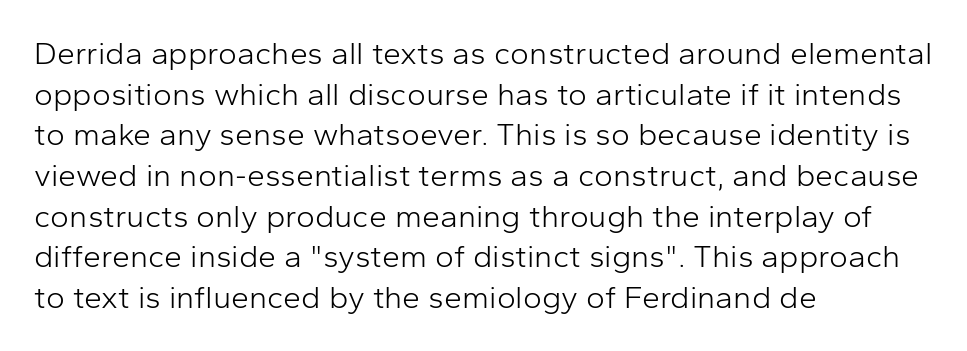
{"serif": "no", "italic": "no", "bold": "no", "weight": "light", "width": "normal", "stroke_contrast": "low", "x_height": "medium", "monospaced": "no", "underline": "no", "align": "left", "line_spacing": "normal", "line_spacing_ratio": 1.27, "letter_spacing": "normal", "letter_spacing_em": 0.0, "glyph_px": 32}
